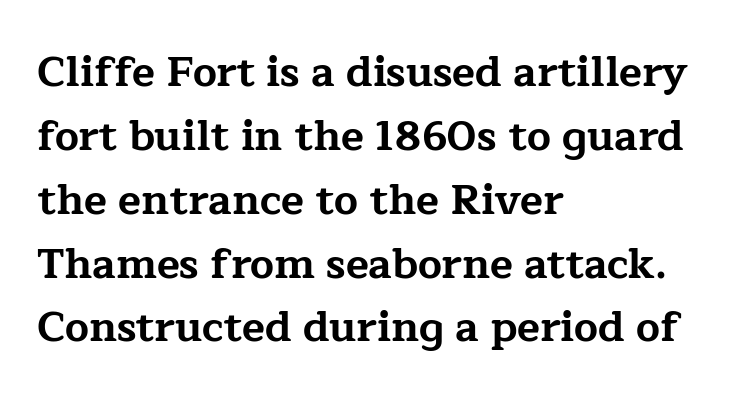
Q: Is the text bold? A: Yes.
Q: Is the text italic (slanted)? A: No, it is upright.
Q: Is the typeface a serif or a sans-serif typeface? A: Serif.
Q: Is the text underlined? A: No.
Q: How is the paragraph aligned? A: Left-aligned.
Q: Is the spacing between letters normal or unusually wide? A: Normal.
Q: Is the spacing between lines tight, normal or loose? A: Normal.
Q: Width (condensed, normal, or wide)? A: Wide.
Q: Stroke contrast? A: Low.
Q: x-height? A: Medium.
Q: Monospaced? A: No.
